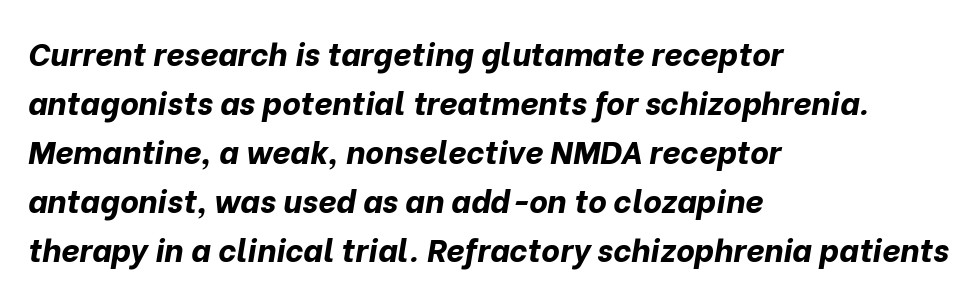
{"italic": "yes", "lean": "right", "slant_degrees": 10, "bold": "yes", "weight": "bold", "width": "normal", "stroke_contrast": "low", "x_height": "medium", "monospaced": "no", "underline": "no", "align": "left", "line_spacing": "normal", "line_spacing_ratio": 1.53, "letter_spacing": "normal", "letter_spacing_em": 0.0, "glyph_px": 32}
